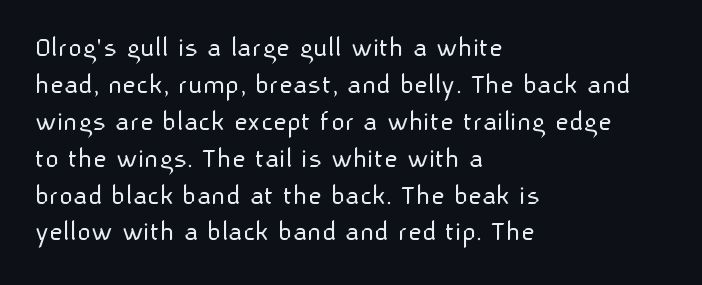
Q: Is the text bold? A: No.
Q: Is the text italic (slanted)? A: No, it is upright.
Q: Is the typeface a serif or a sans-serif typeface? A: Sans-serif.
Q: Is the text underlined? A: No.
Q: How is the paragraph aligned? A: Left-aligned.
Q: Is the spacing between letters normal or unusually wide? A: Normal.
Q: Width (condensed, normal, or wide)? A: Normal.
Q: Stroke contrast? A: Low.
Q: x-height? A: Medium.
Q: Monospaced? A: No.
